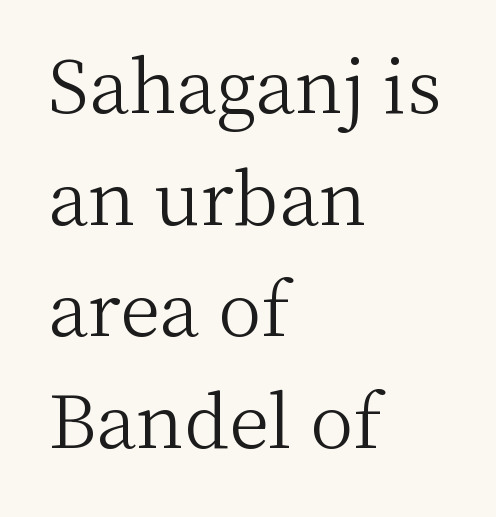
{"serif": "yes", "italic": "no", "bold": "no", "weight": "light", "width": "normal", "stroke_contrast": "medium", "x_height": "medium", "monospaced": "no", "underline": "no", "align": "left", "line_spacing": "normal", "line_spacing_ratio": 1.53, "letter_spacing": "normal", "letter_spacing_em": 0.0, "glyph_px": 73}
